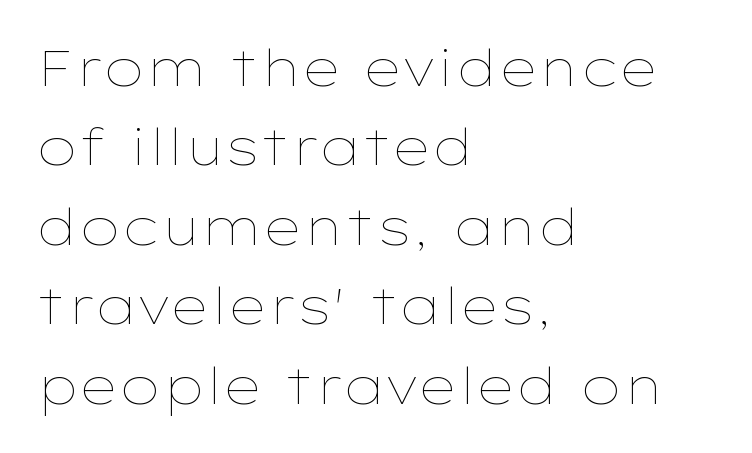
{"italic": "no", "bold": "no", "weight": "thin", "width": "wide", "stroke_contrast": "low", "x_height": "medium", "monospaced": "no", "underline": "no", "align": "left", "line_spacing": "normal", "line_spacing_ratio": 1.59, "letter_spacing": "normal", "letter_spacing_em": 0.0, "glyph_px": 50}
